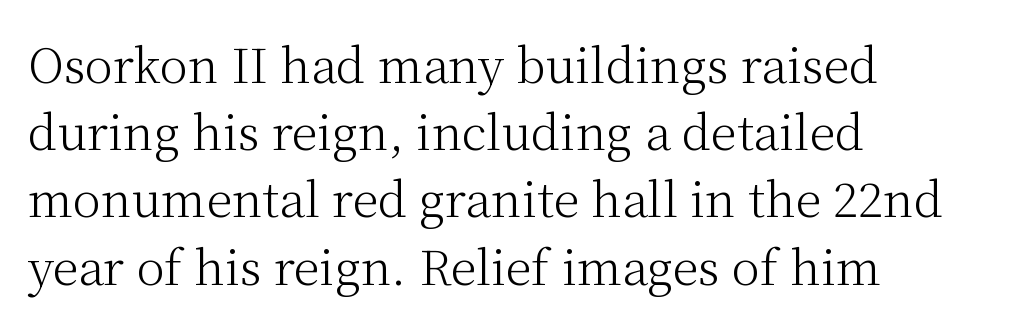
Q: Is the text bold? A: No.
Q: Is the text italic (slanted)? A: No, it is upright.
Q: Is the typeface a serif or a sans-serif typeface? A: Serif.
Q: Is the text underlined? A: No.
Q: How is the paragraph aligned? A: Left-aligned.
Q: Is the spacing between letters normal or unusually wide? A: Normal.
Q: Is the spacing between lines tight, normal or loose? A: Normal.
Q: Width (condensed, normal, or wide)? A: Normal.
Q: Stroke contrast? A: Medium.
Q: x-height? A: Medium.
Q: Monospaced? A: No.
